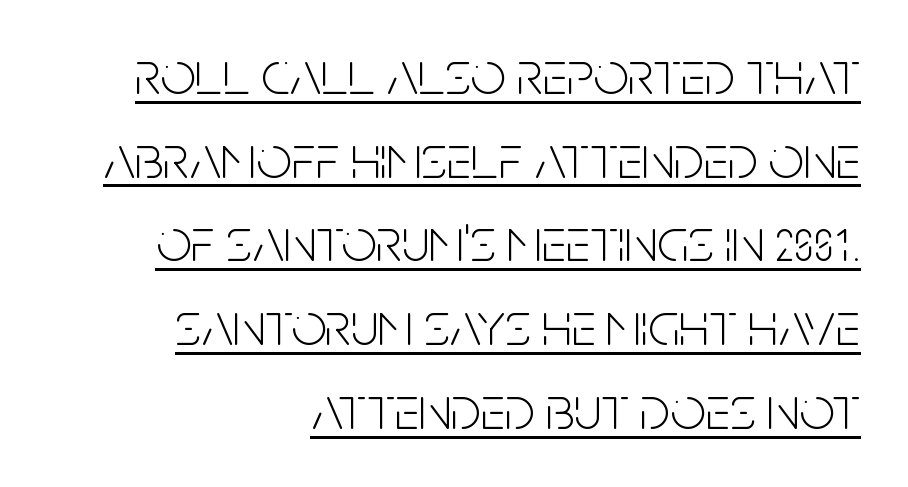
The image shows 62 px light, condensed sans-serif type, upright; set right-aligned, normal line spacing (1.35x), normal letter spacing, underlined; low stroke contrast and a large x-height.
